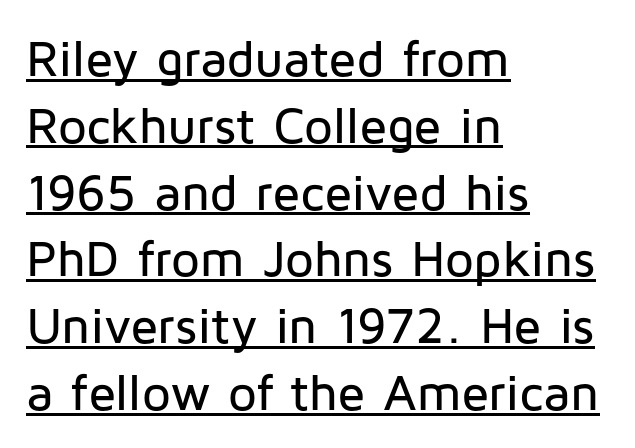
{"serif": "no", "italic": "no", "width": "normal", "stroke_contrast": "low", "x_height": "medium", "monospaced": "no", "underline": "yes", "align": "left", "line_spacing": "normal", "line_spacing_ratio": 1.31, "letter_spacing": "normal", "letter_spacing_em": 0.0, "glyph_px": 51}
